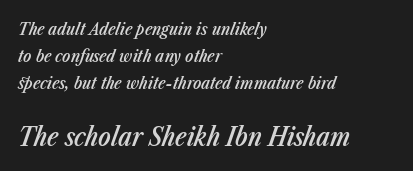
Summary of vertical rhythm: regular, with standard interline spacing. A fair bit of extra ink — the face is semibold, not bold. The second block has been scaled up relative to the first. Unmarked baselines from the first word to the last. The letters sit at their default tracking, neither squeezed nor spread.
